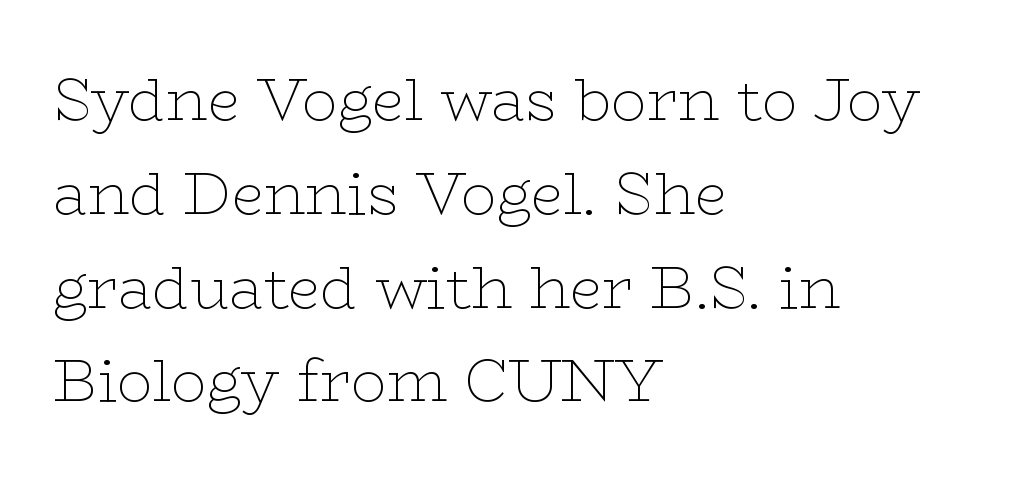
Q: Is the text bold? A: No.
Q: Is the text italic (slanted)? A: No, it is upright.
Q: Is the typeface a serif or a sans-serif typeface? A: Serif.
Q: Is the text underlined? A: No.
Q: How is the paragraph aligned? A: Left-aligned.
Q: Is the spacing between letters normal or unusually wide? A: Normal.
Q: Is the spacing between lines tight, normal or loose? A: Normal.
Q: Width (condensed, normal, or wide)? A: Wide.
Q: Stroke contrast? A: Low.
Q: x-height? A: Medium.
Q: Monospaced? A: No.
